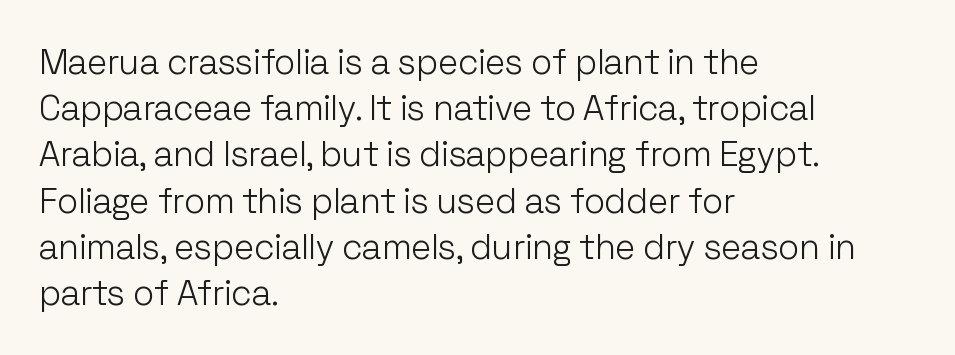
Summary of vertical rhythm: regular, with standard interline spacing. Students, note that the glyphs here touch the page at normal intervals. The specimen omits any rule beneath the text block's lines. Weight: regular or lighter. The specimen reads as upright at a glance. Teacher's note: observe the even left margin — that is flush-left alignment.
